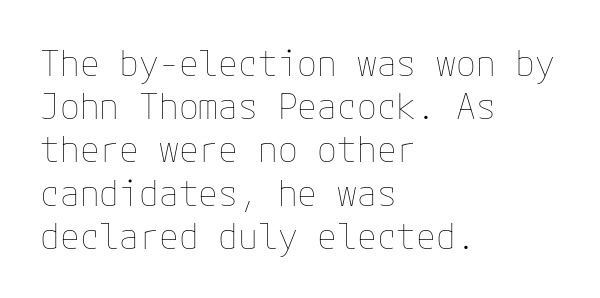
Q: Is the text bold? A: No.
Q: Is the text italic (slanted)? A: No, it is upright.
Q: Is the text underlined? A: No.
Q: How is the paragraph aligned? A: Left-aligned.
Q: Is the spacing between letters normal or unusually wide? A: Normal.
Q: Width (condensed, normal, or wide)? A: Normal.
Q: Stroke contrast? A: Low.
Q: x-height? A: Medium.
